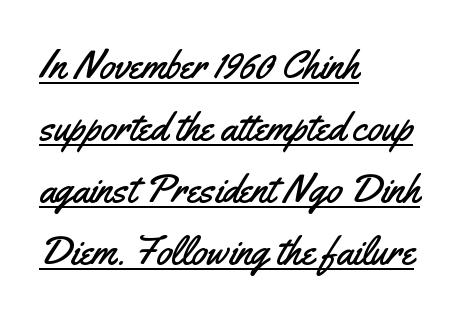
The image shows 40 px condensed sans-serif type; set left-aligned, normal line spacing (1.55x), normal letter spacing, underlined; medium stroke contrast and a small x-height.
